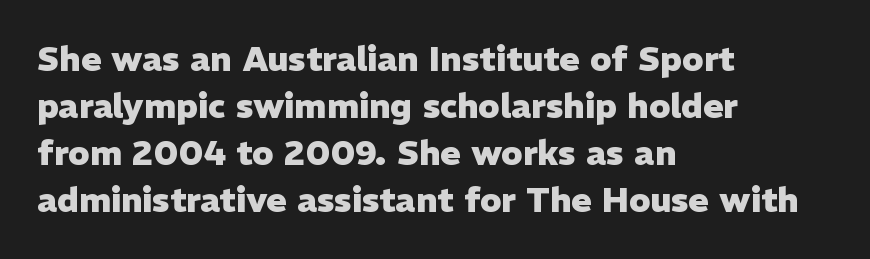
The image shows 34 px heavy sans-serif type, upright; set left-aligned, normal line spacing (1.38x), normal letter spacing, not underlined; low stroke contrast and a medium x-height.
